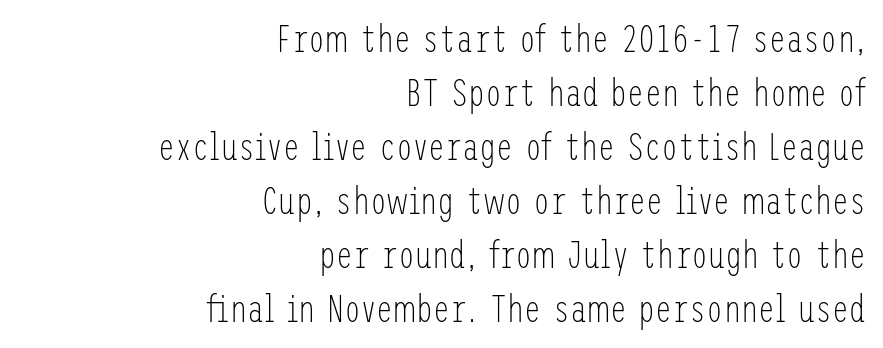
The image shows 38 px light, condensed sans-serif type, upright; set right-aligned, normal line spacing (1.42x), normal letter spacing, not underlined; low stroke contrast and a medium x-height.
